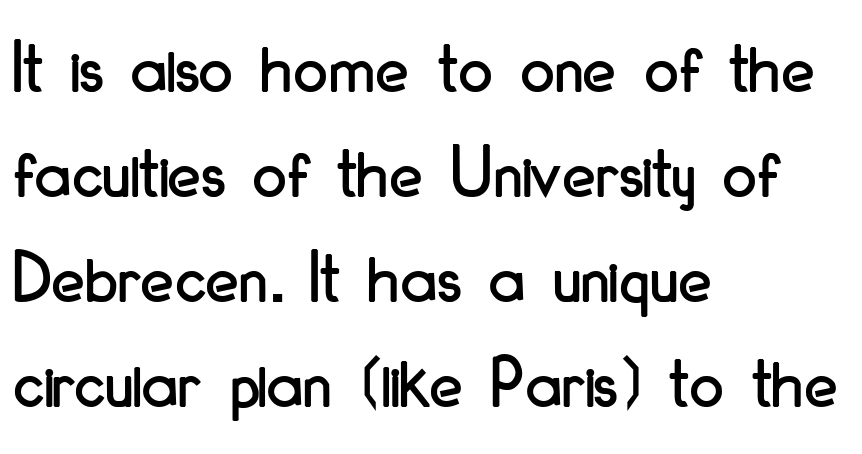
Q: Is the text italic (slanted)? A: No, it is upright.
Q: Is the typeface a serif or a sans-serif typeface? A: Sans-serif.
Q: Is the text underlined? A: No.
Q: How is the paragraph aligned? A: Left-aligned.
Q: Is the spacing between letters normal or unusually wide? A: Normal.
Q: Is the spacing between lines tight, normal or loose? A: Normal.
Q: Width (condensed, normal, or wide)? A: Condensed.
Q: Stroke contrast? A: Low.
Q: x-height? A: Small.
Q: Monospaced? A: No.
